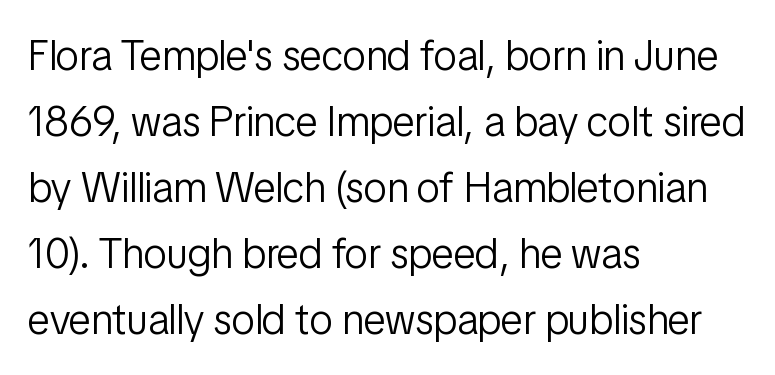
{"serif": "no", "italic": "no", "bold": "no", "weight": "light", "width": "condensed", "stroke_contrast": "low", "x_height": "medium", "monospaced": "no", "underline": "no", "align": "left", "line_spacing": "normal", "line_spacing_ratio": 1.57, "letter_spacing": "normal", "letter_spacing_em": 0.0, "glyph_px": 42}
